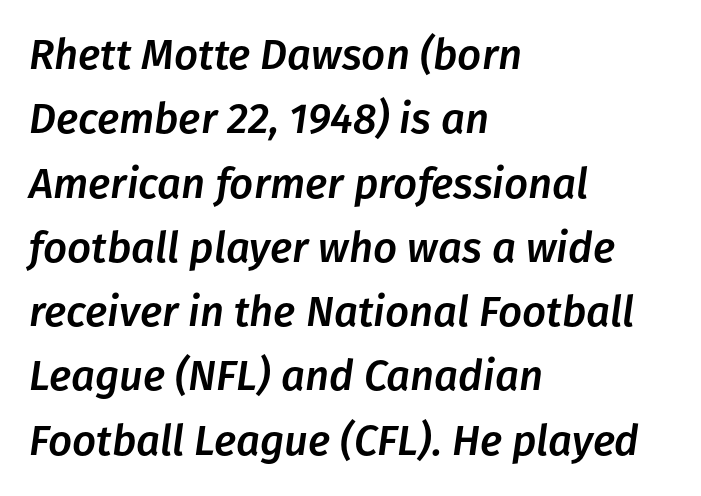
The image shows 42 px text type, italic (leaning right); set left-aligned, normal line spacing (1.53x), normal letter spacing, not underlined; low stroke contrast and a medium x-height.
